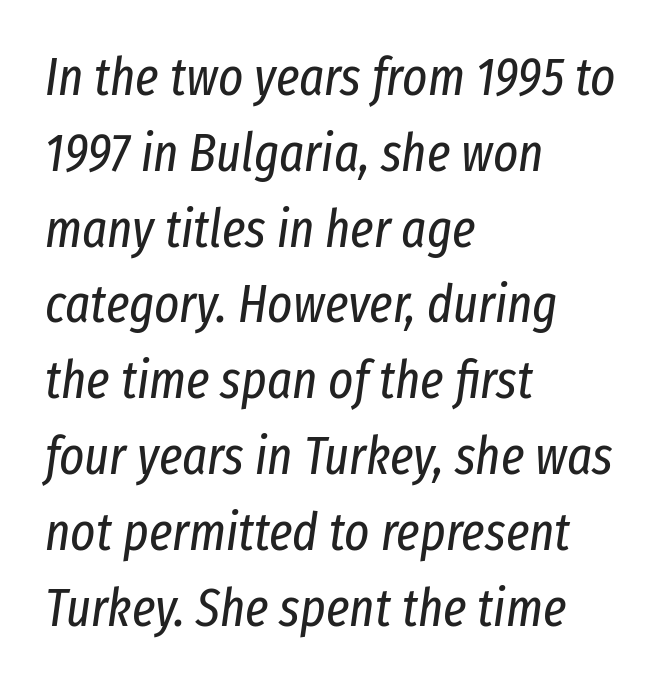
{"italic": "yes", "lean": "right", "slant_degrees": 8, "bold": "no", "weight": "regular", "width": "condensed", "stroke_contrast": "low", "x_height": "medium", "monospaced": "no", "underline": "no", "align": "left", "line_spacing": "normal", "line_spacing_ratio": 1.43, "letter_spacing": "normal", "letter_spacing_em": 0.0, "glyph_px": 53}
